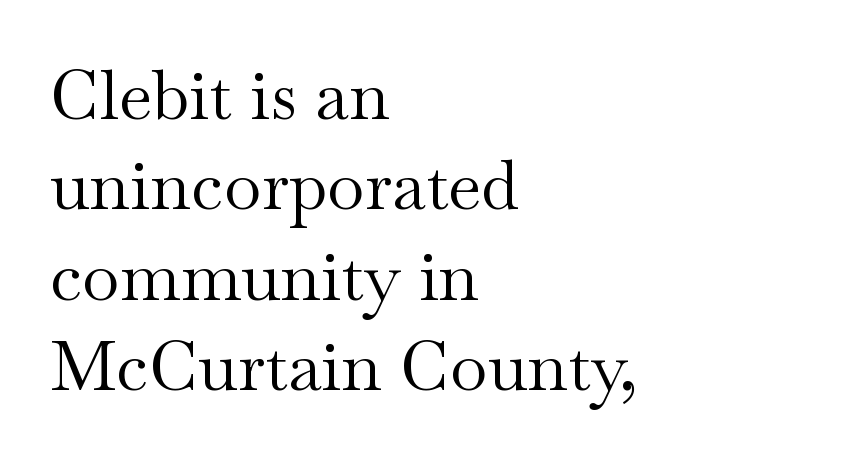
A serif font was chosen for this passage. The glyphs are unaccompanied by any horizontal stroke below them. This block has exactly the height ordinary leading produces. A typesetter would mark this as roman, not italic. Compared with typical body copy, the letter spacing here is the same.
